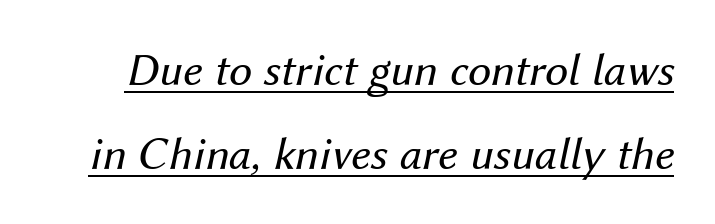
The image shows 47 px regular-weight type, italic (leaning right); set line spacing 1.79x, normal letter spacing, underlined; medium stroke contrast and a medium x-height.
